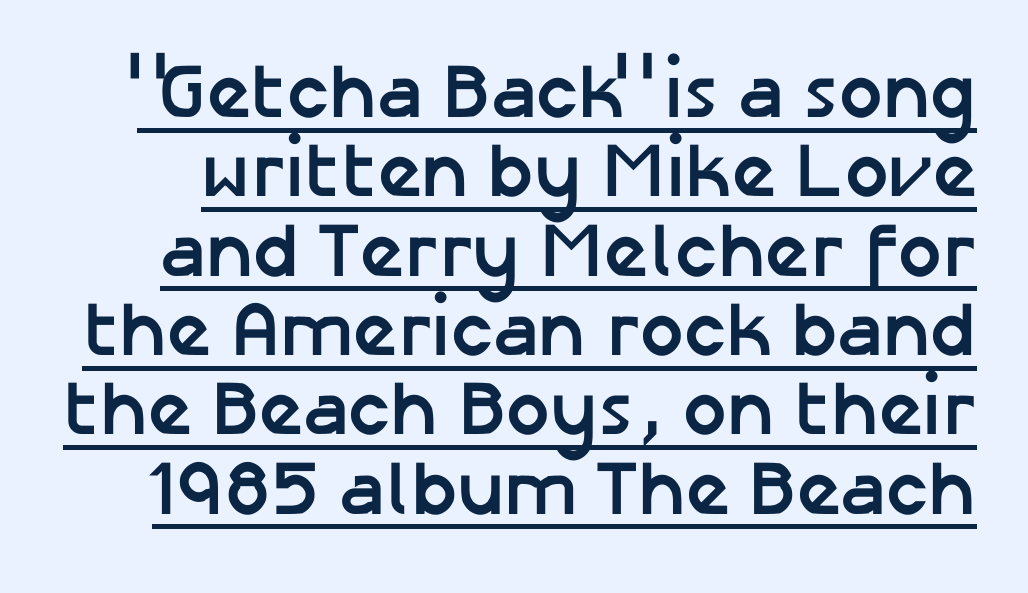
The image shows 77 px semibold sans-serif type, upright; set tight line spacing (1.03x), normal letter spacing, underlined; low stroke contrast and a medium x-height.
